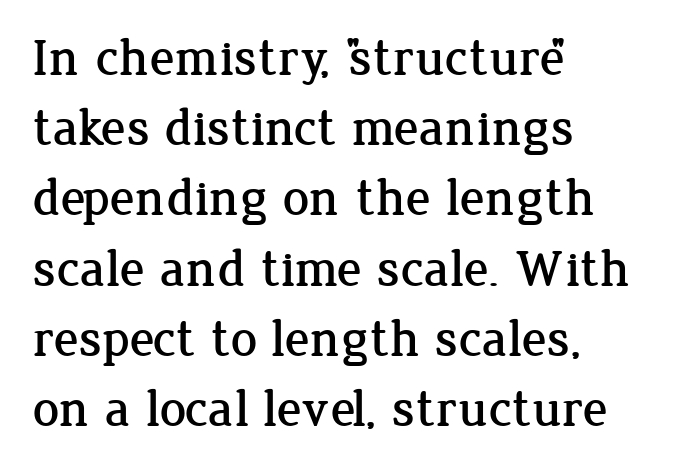
The image shows 52 px serif type, upright; set left-aligned, normal line spacing (1.35x), normal letter spacing, not underlined; low stroke contrast and a medium x-height.
